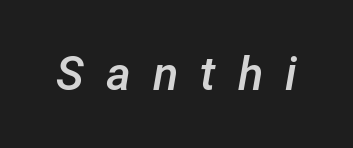
Emphasis-style slanted type is in use. The characters look somewhat weighty, a semibold short of true bold. Descender tails drop into unmarked territory. Someone cranked the tracking dial way up on this one. A typesetter would call this proportional, since set widths differ per character.
